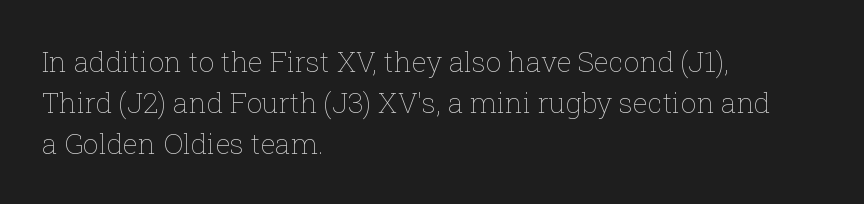
{"italic": "no", "bold": "no", "weight": "thin", "width": "normal", "stroke_contrast": "low", "x_height": "medium", "monospaced": "no", "underline": "no", "align": "left", "line_spacing": "normal", "line_spacing_ratio": 1.46, "letter_spacing": "normal", "letter_spacing_em": 0.0, "glyph_px": 28}
